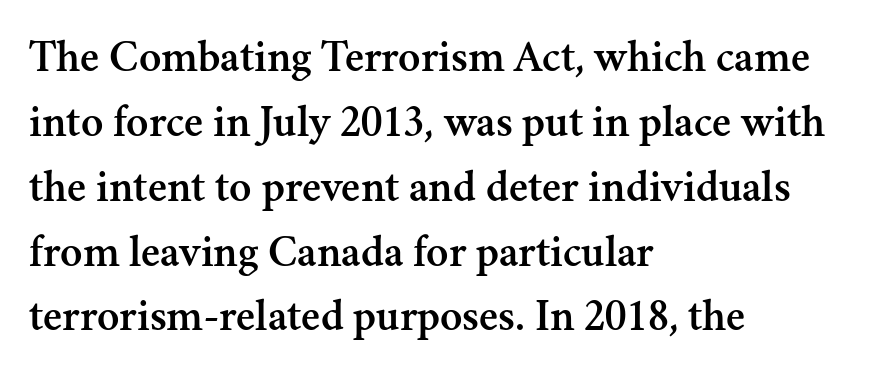
Q: Is the text italic (slanted)? A: No, it is upright.
Q: Is the typeface a serif or a sans-serif typeface? A: Serif.
Q: Is the text underlined? A: No.
Q: How is the paragraph aligned? A: Left-aligned.
Q: Is the spacing between letters normal or unusually wide? A: Normal.
Q: Is the spacing between lines tight, normal or loose? A: Normal.
Q: Width (condensed, normal, or wide)? A: Normal.
Q: Stroke contrast? A: Medium.
Q: x-height? A: Small.
Q: Monospaced? A: No.
